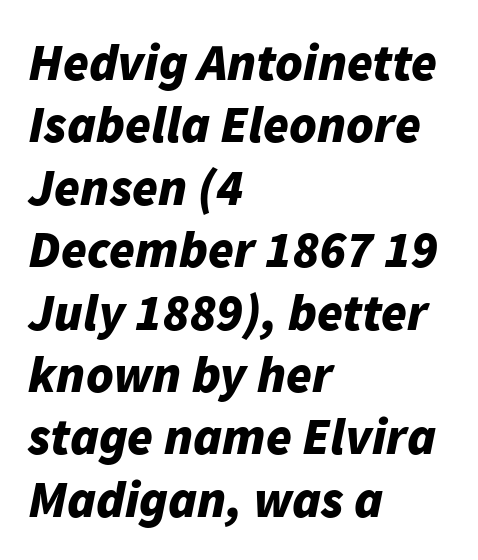
Q: Is the text bold? A: Yes.
Q: Is the text italic (slanted)? A: Yes, it leans right by about 11 degrees.
Q: Is the text underlined? A: No.
Q: How is the paragraph aligned? A: Left-aligned.
Q: Is the spacing between letters normal or unusually wide? A: Normal.
Q: Width (condensed, normal, or wide)? A: Normal.
Q: Stroke contrast? A: Low.
Q: x-height? A: Medium.
Q: Monospaced? A: No.
